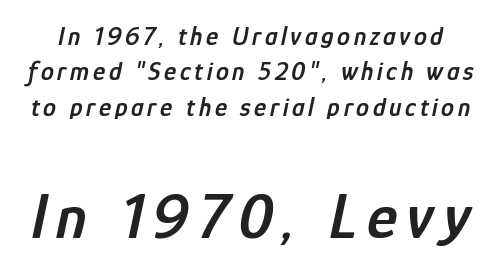
Q: Is the text bold? A: Semi-bold.
Q: Is the text italic (slanted)? A: Yes, it leans right by about 12 degrees.
Q: Is the text underlined? A: No.
Q: Is the spacing between lines tight, normal or loose? A: Normal.
Q: Which block of text is set in a larger size, the first (top) or the second (bottom)? A: The second (bottom) one.
Q: Width (condensed, normal, or wide)? A: Condensed.
Q: Stroke contrast? A: Low.
Q: x-height? A: Medium.
Q: Monospaced? A: No.
